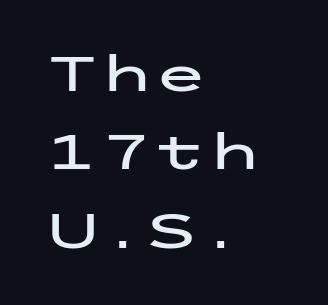
{"serif": "no", "italic": "no", "width": "wide", "stroke_contrast": "low", "x_height": "medium", "underline": "no", "align": "left", "line_spacing": "normal", "line_spacing_ratio": 1.6, "letter_spacing": "normal", "letter_spacing_em": 0.0, "glyph_px": 49}
